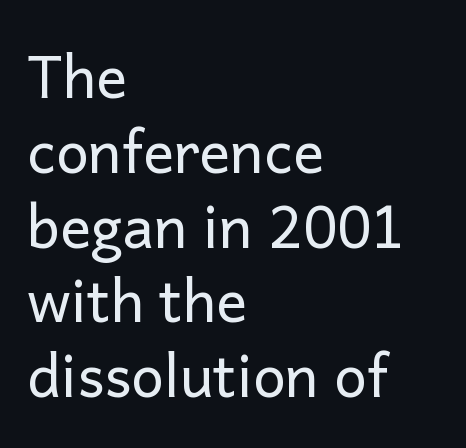
Q: Is the text bold? A: No.
Q: Is the text italic (slanted)? A: No, it is upright.
Q: Is the typeface a serif or a sans-serif typeface? A: Sans-serif.
Q: Is the text underlined? A: No.
Q: How is the paragraph aligned? A: Left-aligned.
Q: Is the spacing between letters normal or unusually wide? A: Normal.
Q: Is the spacing between lines tight, normal or loose? A: Normal.
Q: Width (condensed, normal, or wide)? A: Normal.
Q: Stroke contrast? A: Low.
Q: x-height? A: Medium.
Q: Monospaced? A: No.
